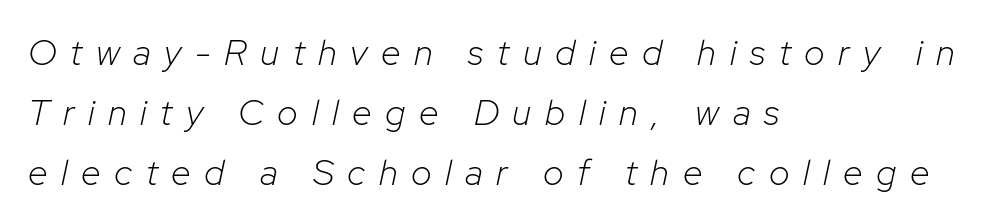
The passage shown has open, widely tracked lettering throughout. Posture: slanted. Normally led — the rows are evenly, conventionally spaced. The rendering anchors every line to the left-hand side.
